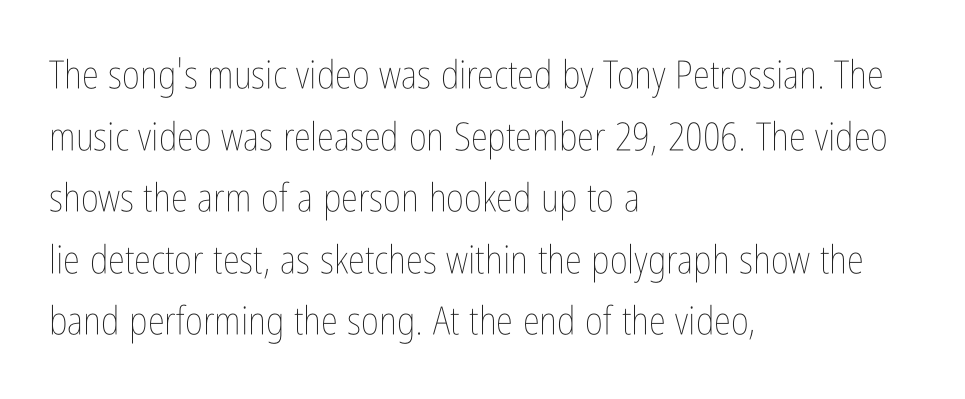
The cut favours lightness, reaching ordinary text weight at its darkest. The face used here is rendered with its standard letterfit. No italicization has been applied; the sample stays upright. The paragraph has a hard left edge and a soft right edge. Nobody drew a line under any word here.
